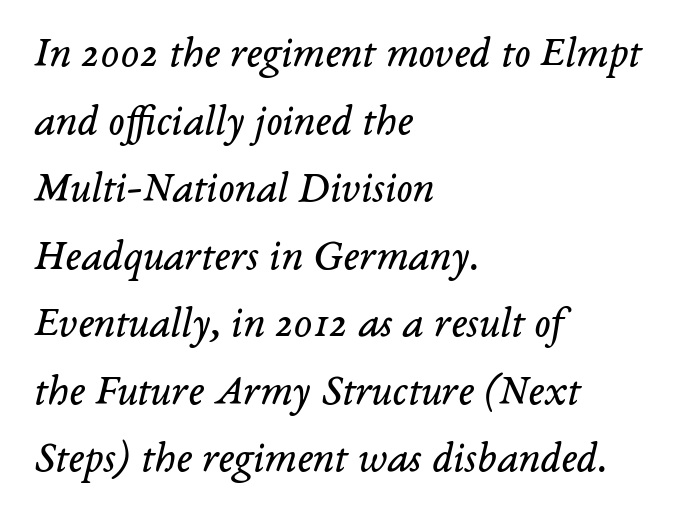
Left-aligned paragraph, ragged on the right. A typesetter would call this leading conventional body-copy spacing. Observe the serifs anchoring each vertical stroke in this sample. A typesetter would call this proportional, since set widths differ per character. The baseline area is clear.
